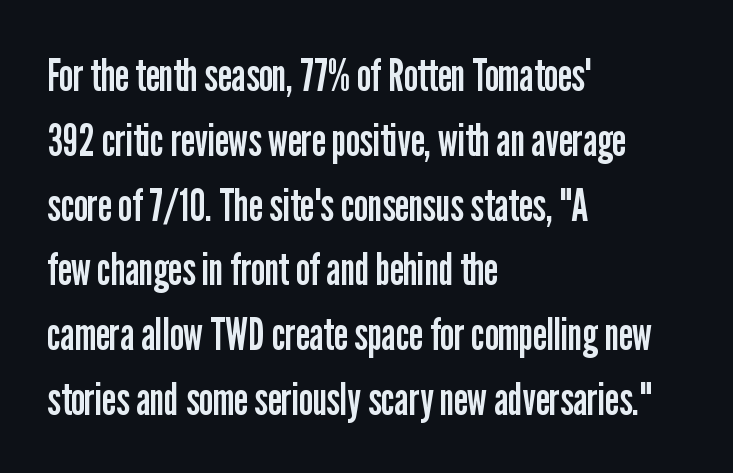
The image shows 45 px regular-weight, condensed sans-serif type, upright; set left-aligned, normal line spacing (1.44x), normal letter spacing, not underlined; low stroke contrast and a medium x-height.
